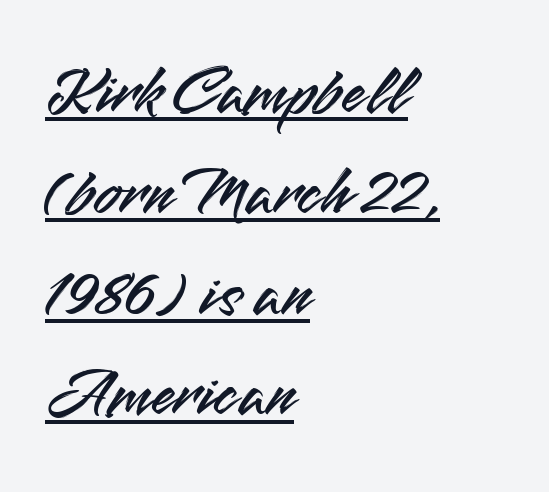
The image shows 70 px sans-serif type; set left-aligned, normal line spacing (1.44x), normal letter spacing, underlined; medium stroke contrast and a small x-height.
